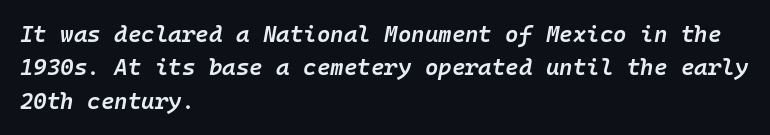
What's the leading like? Ordinary, nothing unusual. The lines in this sample share a left origin and differ only in where they stop. The font is running at a semibold setting, under full bold. This sample uses plain, unmodified letter spacing. Designer's note — italics engaged.
